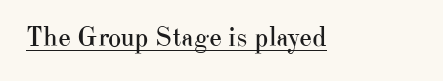
The image shows 28 px regular-weight serif type, upright; set normal letter spacing, underlined; high stroke contrast and a small x-height.
